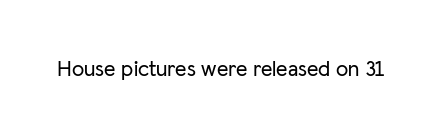
Q: Is the text italic (slanted)? A: No, it is upright.
Q: Is the text underlined? A: No.
Q: Is the spacing between letters normal or unusually wide? A: Normal.
